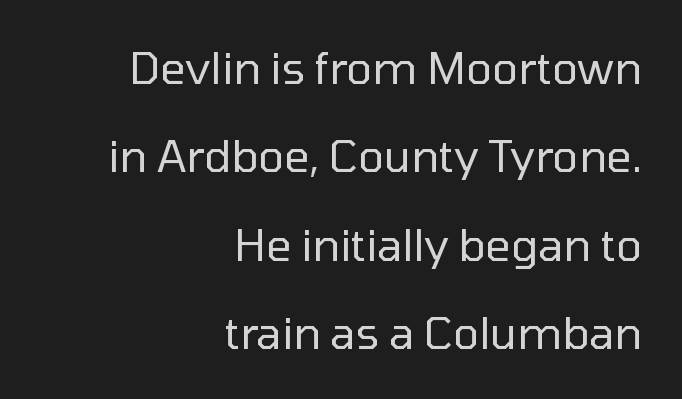
Ordinary non-slanted type is in use. Look at the bottom of the vertical strokes: they stop flat, with no serifs. A light-to-regular cut is what we see here. The passage shown stacks its lines with a broad gap. Standard letterfit; no display-style spreading of the glyphs.
